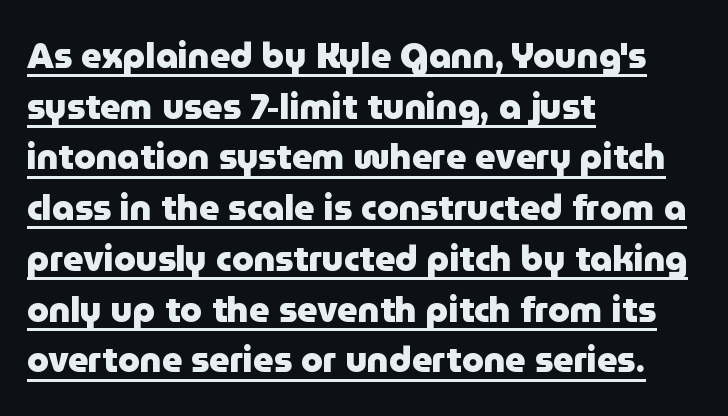
{"serif": "no", "italic": "no", "bold": "yes", "weight": "heavy", "width": "normal", "stroke_contrast": "low", "x_height": "medium", "monospaced": "no", "underline": "yes", "align": "left", "line_spacing": "normal", "line_spacing_ratio": 1.45, "letter_spacing": "normal", "letter_spacing_em": 0.0, "glyph_px": 35}
